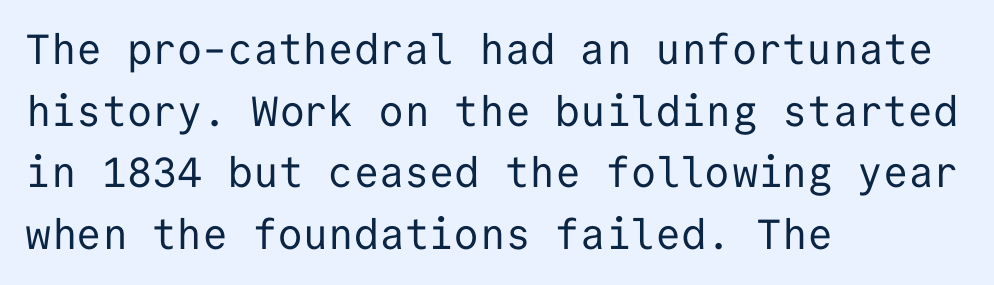
The image shows 42 px regular-weight sans-serif type, upright, monospaced; set left-aligned, normal line spacing (1.47x), normal letter spacing, not underlined; low stroke contrast and a medium x-height.
